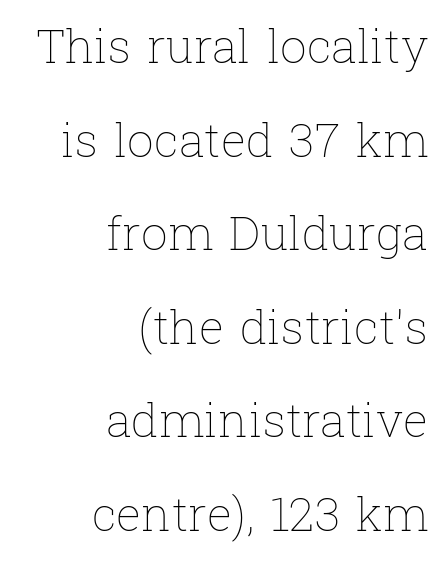
The lettering stays uniformly vertical, giving the passage a roman look. Horizontal alignment here is rightward, an uncommon choice for prose. The horizontal fit of the characters is conventional and even. The line-height multiplier appears high, well above default.
